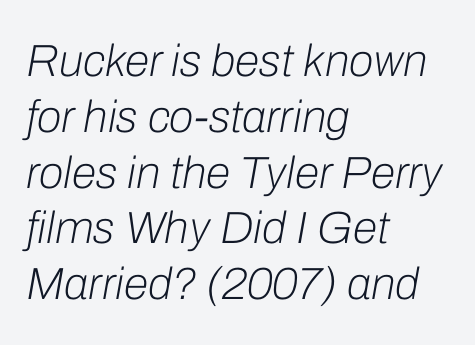
The image shows 45 px light type, italic (leaning right); set left-aligned, line spacing 1.24x, normal letter spacing, not underlined; low stroke contrast and a medium x-height.
